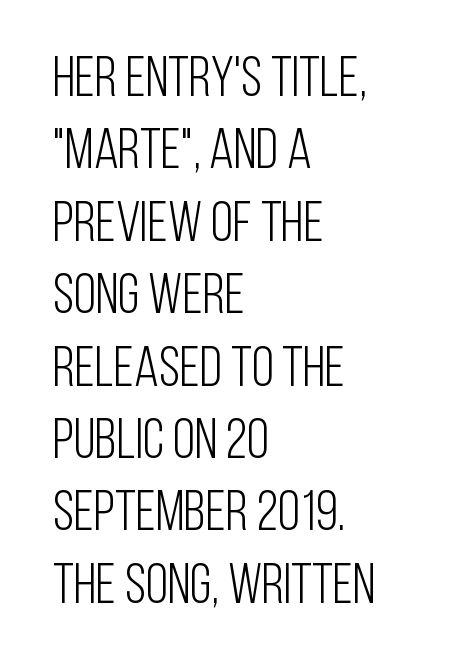
It's the straight-up-and-down kind of type. The space between consecutive lines is moderate. Is the type heavy? It reads as light-to-regular instead. The type is set solid horizontally, with unmodified tracking. Unmarked baselines from the first word to the last.
